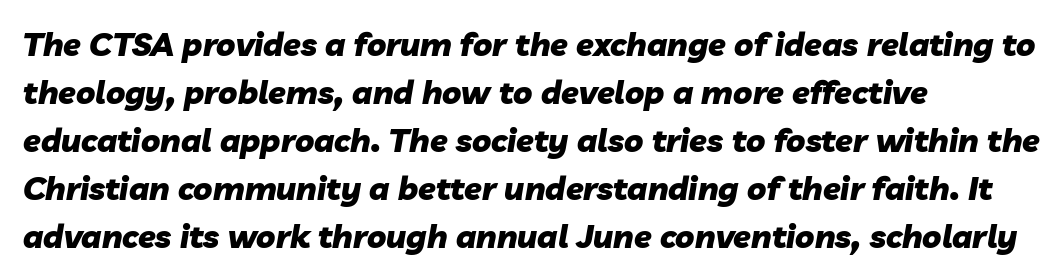
{"italic": "yes", "lean": "right", "slant_degrees": 10, "bold": "yes", "weight": "heavy", "width": "normal", "stroke_contrast": "low", "x_height": "medium", "monospaced": "no", "underline": "no", "align": "left", "line_spacing": "normal", "line_spacing_ratio": 1.5, "letter_spacing": "normal", "letter_spacing_em": 0.0, "glyph_px": 32}
